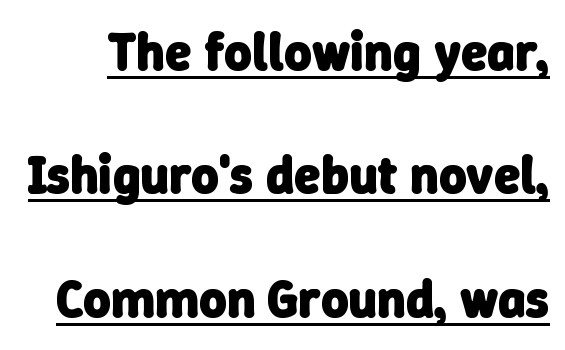
The glyphs are accompanied by a horizontal stroke just below them. The characters display no serif detailing; their extremities are plain. The rendering uses natural spacing where letterforms have individual widths. Pretty heavy lettering here — definitely bold. The space between consecutive lines is lavish. Does extra space separate the letters? No, they use regular spacing.
